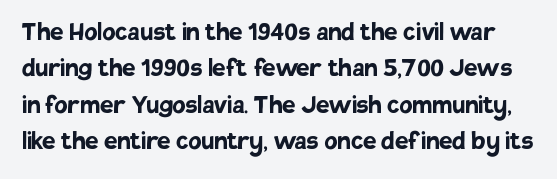
The image shows 30 px semibold sans-serif type, upright; set line spacing 1.21x, normal letter spacing, not underlined; low stroke contrast and a large x-height.
